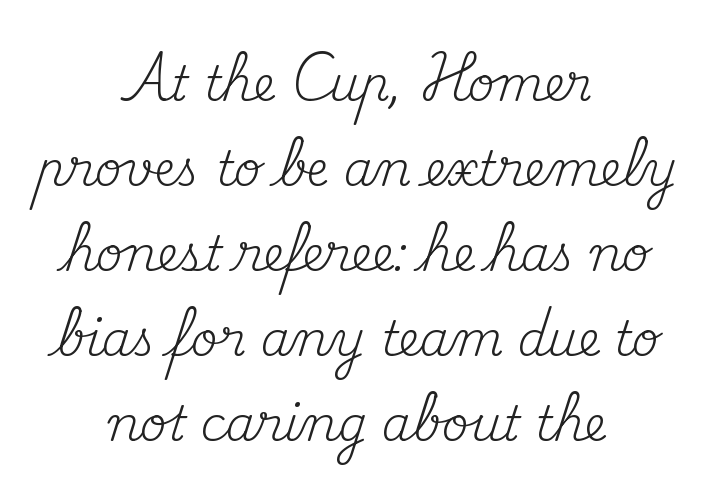
The image shows 47 px regular-weight serif type; set centered, line spacing 1.81x, normal letter spacing, not underlined; medium stroke contrast and a small x-height.
